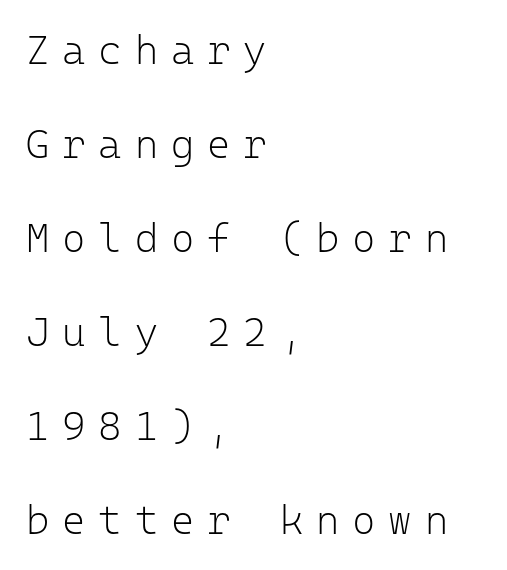
Q: Is the text bold? A: No.
Q: Is the text italic (slanted)? A: No, it is upright.
Q: Is the typeface a serif or a sans-serif typeface? A: Sans-serif.
Q: Is the text underlined? A: No.
Q: How is the paragraph aligned? A: Left-aligned.
Q: Is the spacing between letters normal or unusually wide? A: Unusually wide.
Q: Is the spacing between lines tight, normal or loose? A: Loose.
Q: Width (condensed, normal, or wide)? A: Normal.
Q: Stroke contrast? A: Low.
Q: x-height? A: Medium.
Q: Monospaced? A: Yes.
